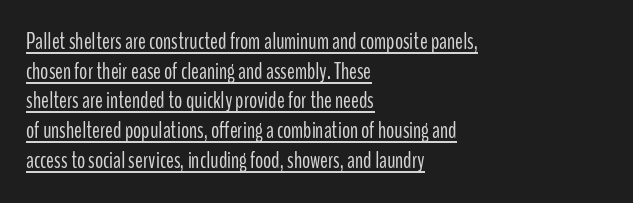
Horizontally, the lines are justified to the leading edge only. Letter spacing: default. Style check: upright. Honestly, the row spacing looks completely unremarkable. A quiet, ordinary-to-light weight characterises the typeface.
